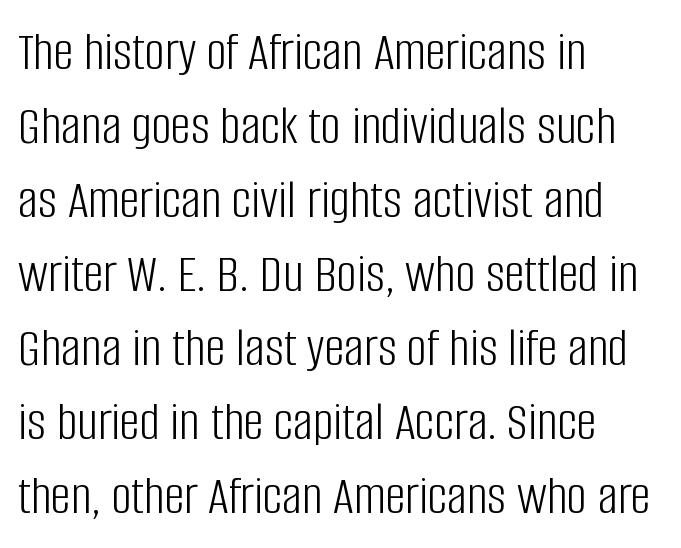
Q: Is the text bold? A: No.
Q: Is the text italic (slanted)? A: No, it is upright.
Q: Is the typeface a serif or a sans-serif typeface? A: Sans-serif.
Q: Is the text underlined? A: No.
Q: How is the paragraph aligned? A: Left-aligned.
Q: Is the spacing between letters normal or unusually wide? A: Normal.
Q: Is the spacing between lines tight, normal or loose? A: Normal.
Q: Width (condensed, normal, or wide)? A: Condensed.
Q: Stroke contrast? A: Low.
Q: x-height? A: Large.
Q: Monospaced? A: No.
